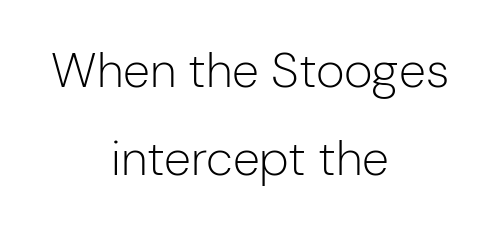
Spacing verdict: proportional, widths tailored to each character. No extra tracking has been applied to these lines. Is there any slant? The stems are plumb. Classification — sans serif.
